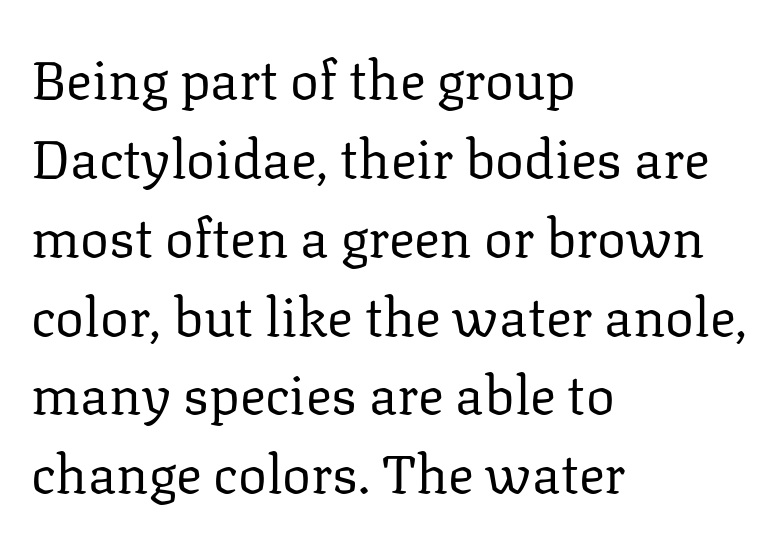
Q: Is the text bold? A: No.
Q: Is the text italic (slanted)? A: No, it is upright.
Q: Is the typeface a serif or a sans-serif typeface? A: Serif.
Q: Is the text underlined? A: No.
Q: How is the paragraph aligned? A: Left-aligned.
Q: Is the spacing between letters normal or unusually wide? A: Normal.
Q: Is the spacing between lines tight, normal or loose? A: Normal.
Q: Width (condensed, normal, or wide)? A: Normal.
Q: Stroke contrast? A: Low.
Q: x-height? A: Medium.
Q: Monospaced? A: No.
